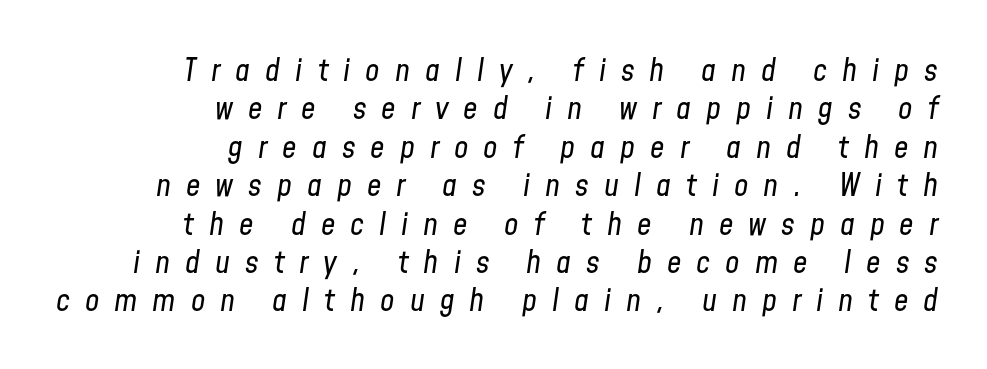
Q: Is the text bold? A: No.
Q: Is the text italic (slanted)? A: Yes, it leans right by about 8 degrees.
Q: Is the text underlined? A: No.
Q: How is the paragraph aligned? A: Right-aligned.
Q: Is the spacing between letters normal or unusually wide? A: Unusually wide.
Q: Width (condensed, normal, or wide)? A: Condensed.
Q: Stroke contrast? A: Low.
Q: x-height? A: Medium.
Q: Monospaced? A: No.
